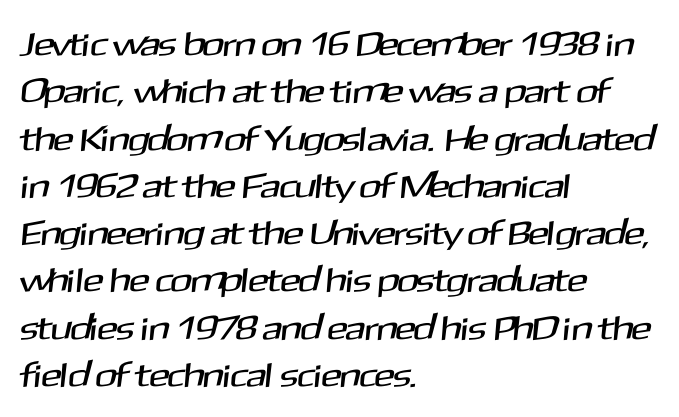
{"serif": "no", "width": "normal", "stroke_contrast": "medium", "x_height": "medium", "monospaced": "no", "underline": "no", "align": "left", "line_spacing": "normal", "line_spacing_ratio": 1.39, "letter_spacing": "normal", "letter_spacing_em": 0.0, "glyph_px": 34}
